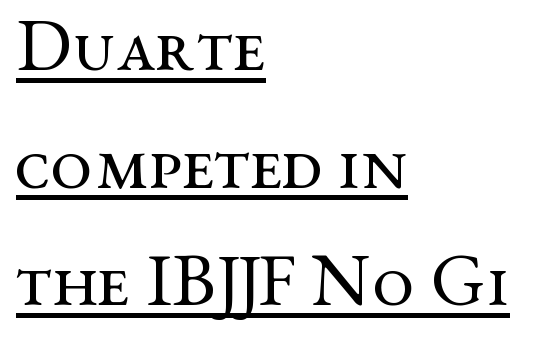
Q: Is the text bold? A: No.
Q: Is the text italic (slanted)? A: No, it is upright.
Q: Is the typeface a serif or a sans-serif typeface? A: Serif.
Q: Is the text underlined? A: Yes.
Q: How is the paragraph aligned? A: Left-aligned.
Q: Is the spacing between letters normal or unusually wide? A: Normal.
Q: Is the spacing between lines tight, normal or loose? A: Normal.
Q: Width (condensed, normal, or wide)? A: Wide.
Q: Stroke contrast? A: Medium.
Q: x-height? A: Medium.
Q: Monospaced? A: No.
